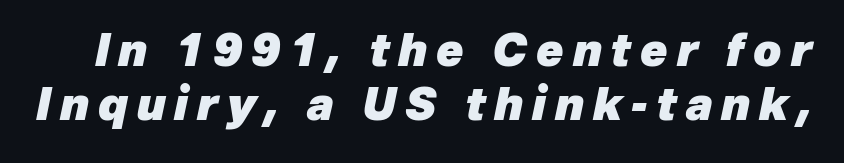
Q: Is the text bold? A: Yes.
Q: Is the text italic (slanted)? A: Yes, it leans right by about 12 degrees.
Q: Is the text underlined? A: No.
Q: Is the spacing between letters normal or unusually wide? A: Unusually wide.
Q: Width (condensed, normal, or wide)? A: Normal.
Q: Stroke contrast? A: Low.
Q: x-height? A: Medium.
Q: Monospaced? A: No.
